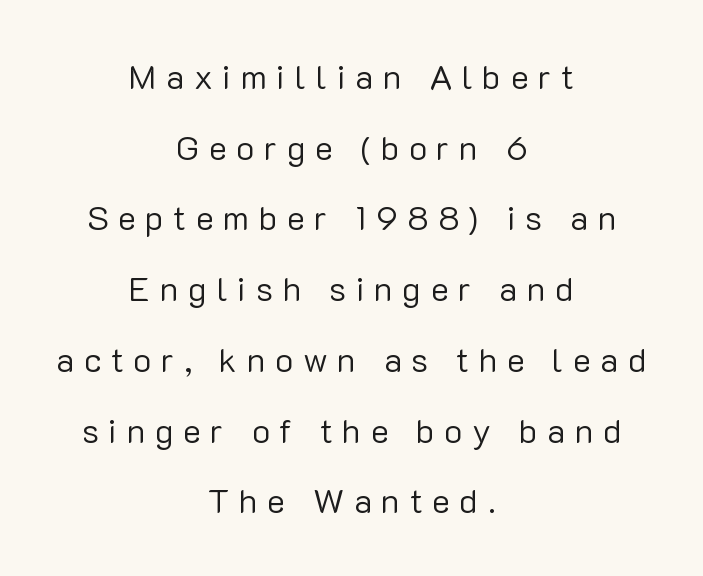
The image shows 34 px regular-weight sans-serif type, upright; set centered, loose line spacing (2.08x), unusually wide letter spacing (+0.28 em), not underlined; low stroke contrast and a medium x-height.
